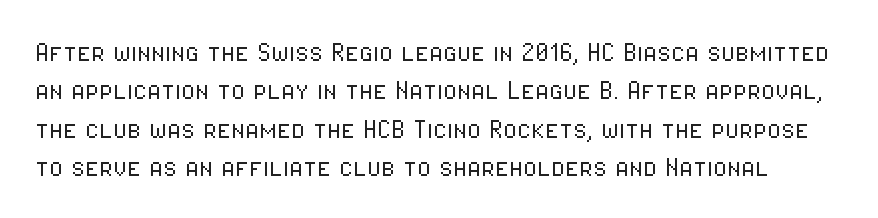
Q: Is the text bold? A: No.
Q: Is the text italic (slanted)? A: No, it is upright.
Q: Is the typeface a serif or a sans-serif typeface? A: Sans-serif.
Q: Is the text underlined? A: No.
Q: Is the spacing between letters normal or unusually wide? A: Normal.
Q: Width (condensed, normal, or wide)? A: Condensed.
Q: Stroke contrast? A: Low.
Q: x-height? A: Medium.
Q: Monospaced? A: No.
